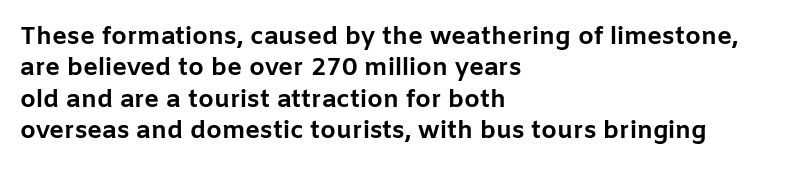
Q: Is the text bold? A: Yes.
Q: Is the text italic (slanted)? A: No, it is upright.
Q: Is the text underlined? A: No.
Q: How is the paragraph aligned? A: Left-aligned.
Q: Is the spacing between letters normal or unusually wide? A: Normal.
Q: Is the spacing between lines tight, normal or loose? A: Normal.
